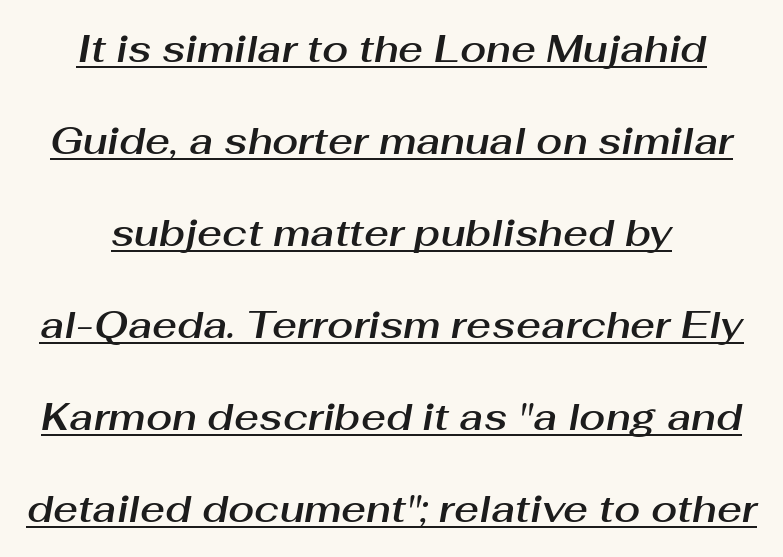
Q: Is the text italic (slanted)? A: Yes, it leans right by about 10 degrees.
Q: Is the text underlined? A: Yes.
Q: Is the spacing between letters normal or unusually wide? A: Normal.
Q: Is the spacing between lines tight, normal or loose? A: Loose.
Q: Width (condensed, normal, or wide)? A: Normal.
Q: Stroke contrast? A: Medium.
Q: x-height? A: Medium.
Q: Monospaced? A: No.
